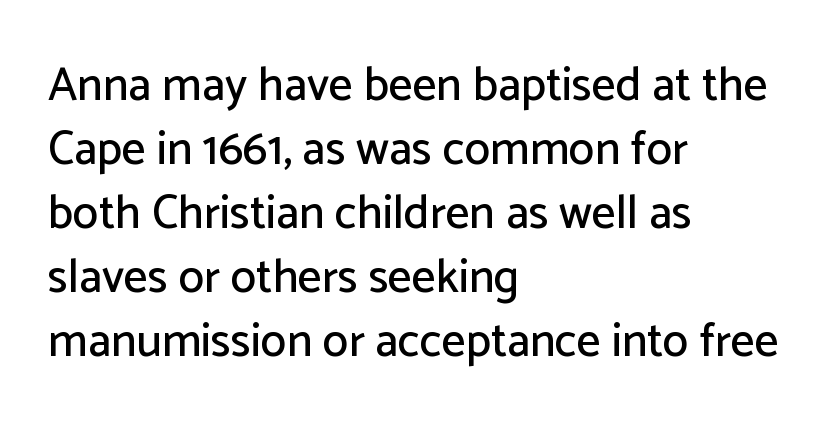
Q: Is the text italic (slanted)? A: No, it is upright.
Q: Is the typeface a serif or a sans-serif typeface? A: Sans-serif.
Q: Is the text underlined? A: No.
Q: How is the paragraph aligned? A: Left-aligned.
Q: Is the spacing between letters normal or unusually wide? A: Normal.
Q: Is the spacing between lines tight, normal or loose? A: Normal.
Q: Width (condensed, normal, or wide)? A: Normal.
Q: Stroke contrast? A: Low.
Q: x-height? A: Medium.
Q: Monospaced? A: No.
